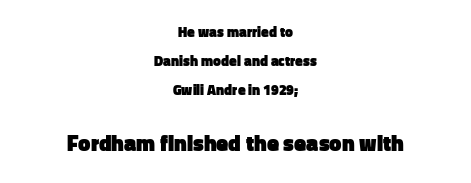
{"italic": "no", "bold": "yes", "underline": "no", "align": "center", "line_spacing": "loose", "line_spacing_ratio": 2.06, "letter_spacing": "normal", "letter_spacing_em": 0.0, "larger_block": "second", "size_ratio": 1.57, "glyph_px": 22}
